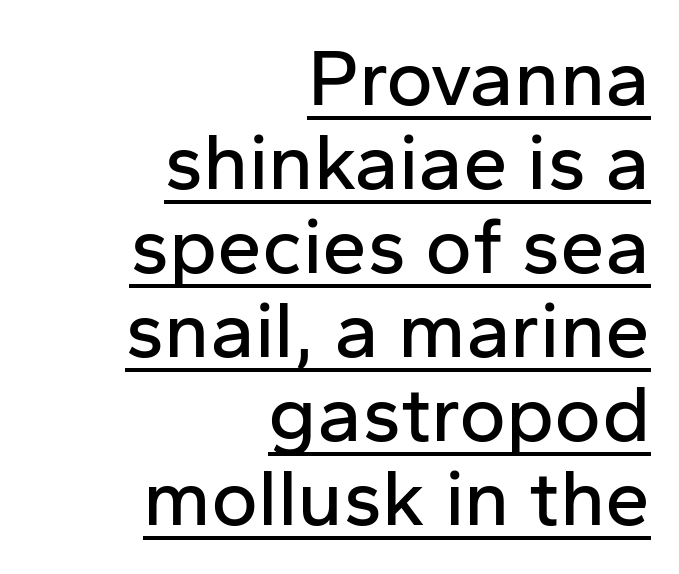
These lines are rendered in a variable-pitch font. Vertical strokes here are truly vertical. Closely set lines give the paragraph a compact silhouette. In designer terms, the underline attribute is active on this setting. The face used here is rendered with its standard letterfit.
